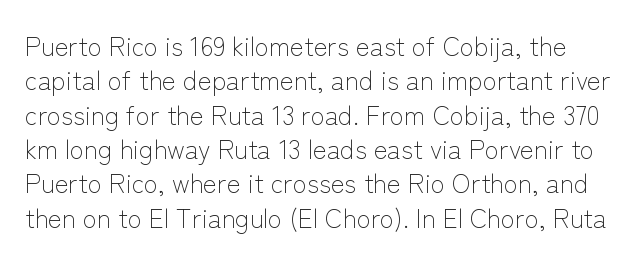
The image shows 26 px text type, upright; set normal line spacing (1.32x), normal letter spacing, not underlined.
